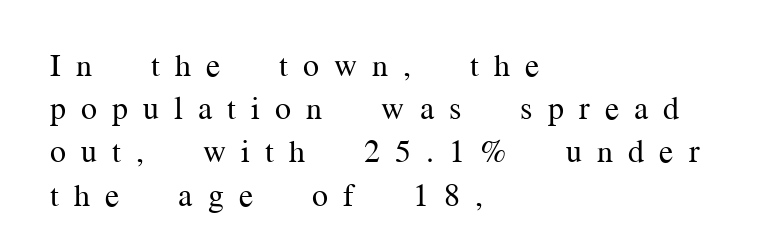
Characters follow at a spacing far wider than the type designer built in. I'd call this a serif setting — the letters wear small feet. These lines are rendered in a variable-pitch font. The strip under each line holds only bare page. The rendering uses a moderate line-height, typical for paragraphs.
